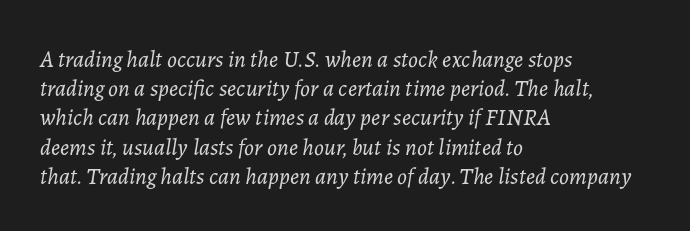
{"italic": "yes", "lean": "right", "slant_degrees": 7, "bold": "no", "underline": "no", "align": "left", "line_spacing": "normal", "line_spacing_ratio": 1.27, "letter_spacing": "normal", "letter_spacing_em": 0.0, "glyph_px": 23}
